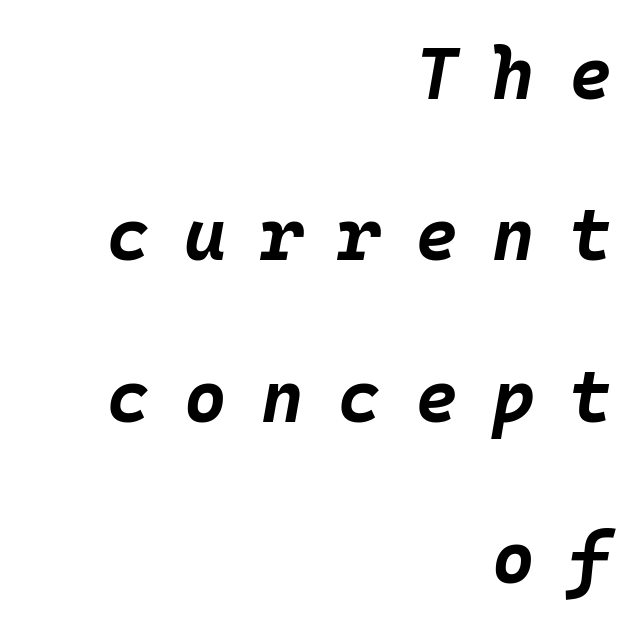
Q: Is the text bold? A: Yes.
Q: Is the text italic (slanted)? A: Yes, it leans right by about 10 degrees.
Q: Is the text underlined? A: No.
Q: How is the paragraph aligned? A: Right-aligned.
Q: Is the spacing between letters normal or unusually wide? A: Unusually wide.
Q: Is the spacing between lines tight, normal or loose? A: Loose.
Q: Width (condensed, normal, or wide)? A: Normal.
Q: Stroke contrast? A: Low.
Q: x-height? A: Large.
Q: Monospaced? A: Yes.
